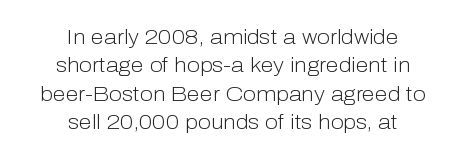
{"italic": "no", "bold": "no", "underline": "no", "align": "center", "line_spacing": "normal", "line_spacing_ratio": 1.35, "letter_spacing": "normal", "letter_spacing_em": 0.0, "glyph_px": 21}
